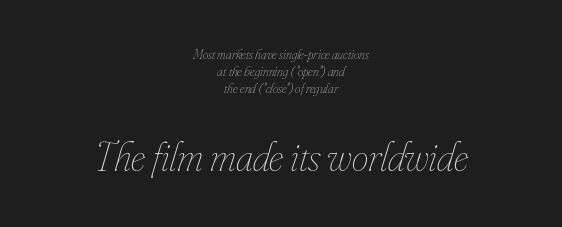
Descender tails drop into unmarked territory. A typesetter would call this zero additional tracking. Larger block? The one below; the one above is distinctly smaller. One-word summary of the alignment: center.
